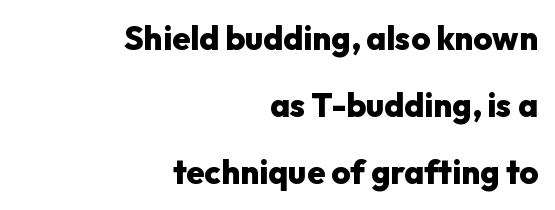
{"serif": "no", "italic": "no", "bold": "yes", "weight": "heavy", "width": "normal", "stroke_contrast": "low", "x_height": "medium", "monospaced": "no", "underline": "no", "align": "right", "line_spacing": "loose", "line_spacing_ratio": 2.03, "letter_spacing": "normal", "letter_spacing_em": 0.0, "glyph_px": 33}
